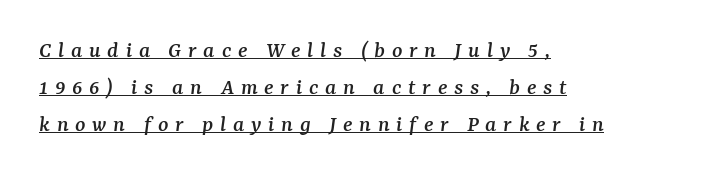
Compared with typical paragraphs, the rows here are spaced about the same. The rag falls on the right side of this text block. The text carries the slant typical of an italic or oblique font. Letter spacing: wide. The rendering uses the underline text-decoration.
